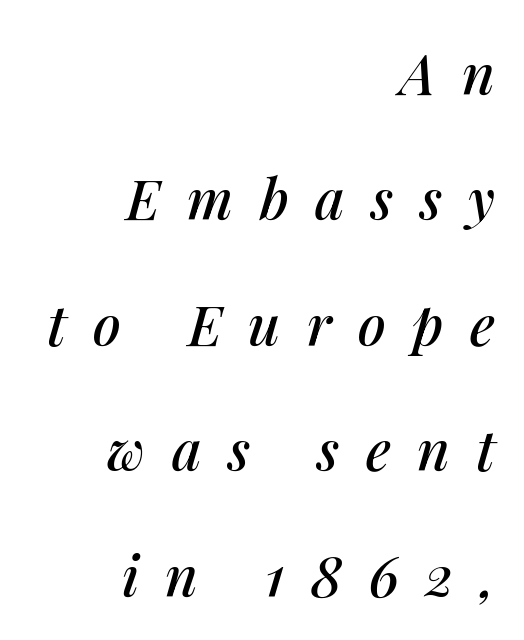
{"italic": "yes", "lean": "right", "slant_degrees": 14, "width": "normal", "stroke_contrast": "medium", "x_height": "medium", "monospaced": "no", "underline": "no", "align": "right", "line_spacing": "loose", "line_spacing_ratio": 2.24, "letter_spacing": "wide", "letter_spacing_em": 0.47, "glyph_px": 56}
